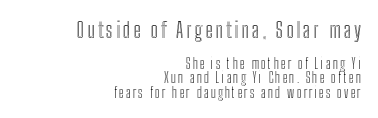
The image shows 21 px text type, upright; set right-aligned, tight line spacing (1.02x), not underlined; the first (top) block is 1.5x larger.
